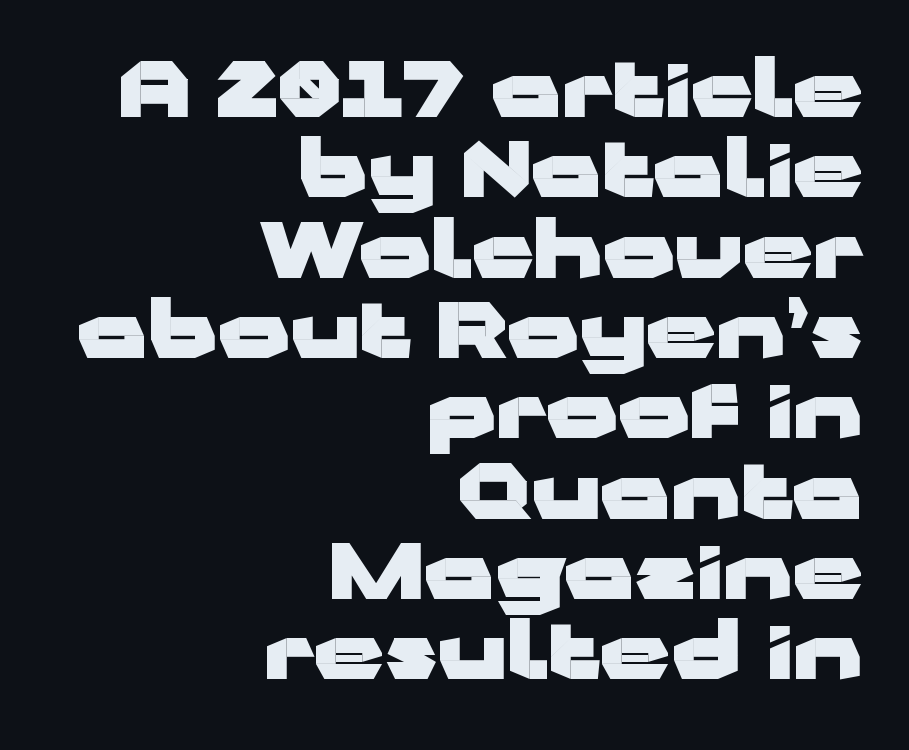
The image shows 78 px heavy, wide sans-serif type, upright; set right-aligned, tight line spacing (1.03x), normal letter spacing, not underlined; low stroke contrast and a medium x-height.
